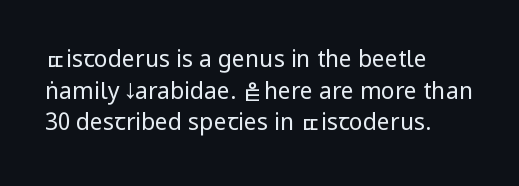
Q: Is the text bold? A: No.
Q: Is the text italic (slanted)? A: No, it is upright.
Q: Is the text underlined? A: No.
Q: How is the paragraph aligned? A: Left-aligned.
Q: Is the spacing between letters normal or unusually wide? A: Normal.
Q: Is the spacing between lines tight, normal or loose? A: Normal.
